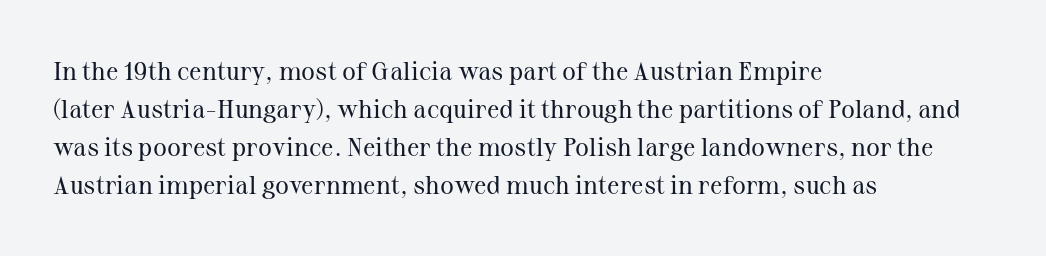
The image shows 26 px text type, upright; set left-aligned, normal line spacing (1.46x), normal letter spacing, not underlined.
